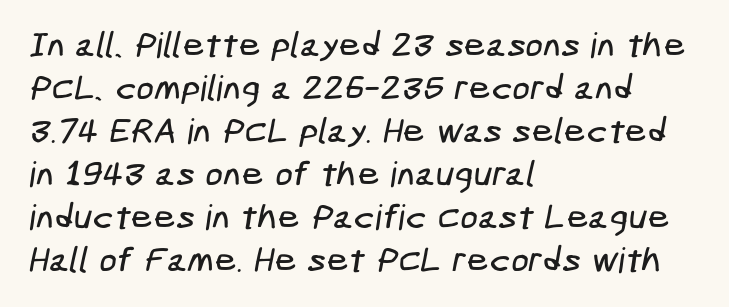
Q: Is the typeface a serif or a sans-serif typeface? A: Sans-serif.
Q: Is the text underlined? A: No.
Q: How is the paragraph aligned? A: Left-aligned.
Q: Is the spacing between letters normal or unusually wide? A: Normal.
Q: Width (condensed, normal, or wide)? A: Condensed.
Q: Stroke contrast? A: Low.
Q: x-height? A: Medium.
